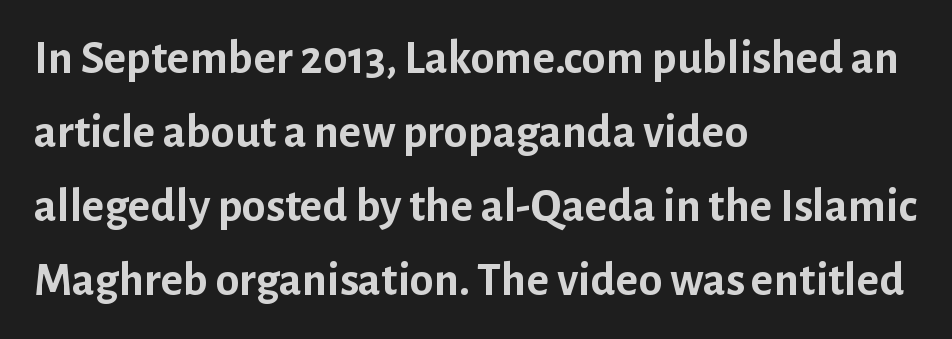
{"serif": "no", "italic": "no", "bold": "yes", "weight": "semibold", "width": "normal", "stroke_contrast": "low", "x_height": "medium", "monospaced": "no", "underline": "no", "align": "left", "line_spacing": "normal", "line_spacing_ratio": 1.54, "letter_spacing": "normal", "letter_spacing_em": 0.0, "glyph_px": 48}
